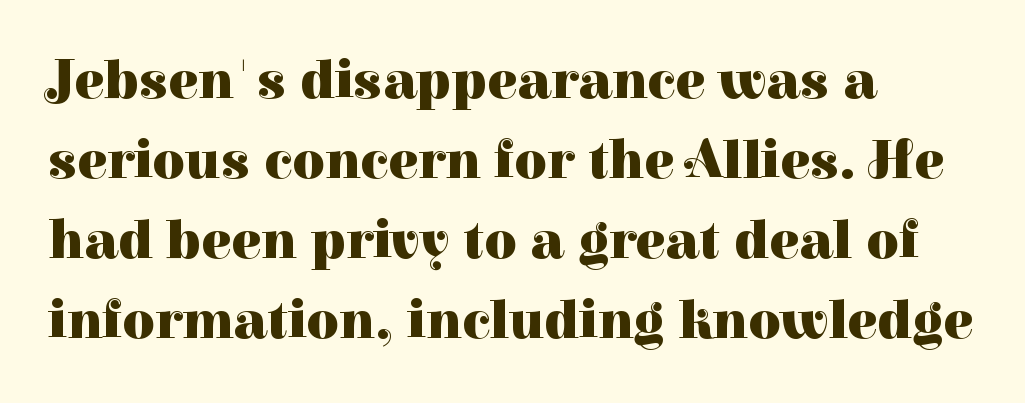
Q: Is the text bold? A: Yes.
Q: Is the text italic (slanted)? A: No, it is upright.
Q: Is the typeface a serif or a sans-serif typeface? A: Serif.
Q: Is the text underlined? A: No.
Q: How is the paragraph aligned? A: Left-aligned.
Q: Is the spacing between letters normal or unusually wide? A: Normal.
Q: Is the spacing between lines tight, normal or loose? A: Normal.
Q: Width (condensed, normal, or wide)? A: Normal.
Q: Stroke contrast? A: High.
Q: x-height? A: Medium.
Q: Monospaced? A: No.
